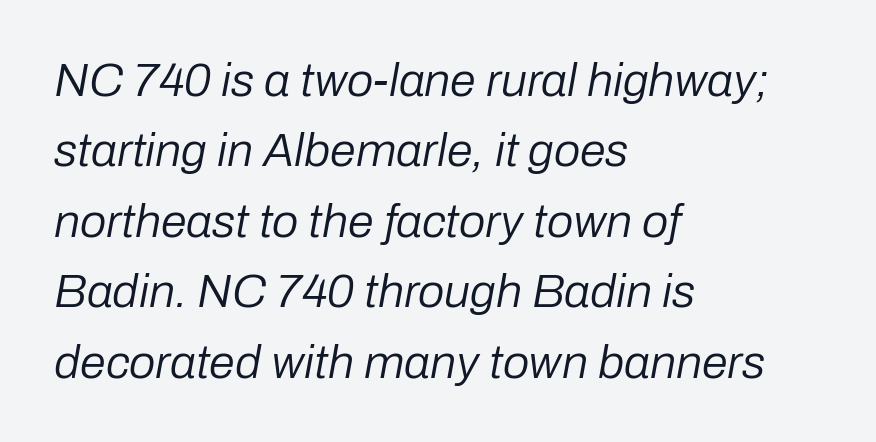
Q: Is the text bold? A: No.
Q: Is the text italic (slanted)? A: Yes, it leans right by about 10 degrees.
Q: Is the text underlined? A: No.
Q: How is the paragraph aligned? A: Left-aligned.
Q: Is the spacing between letters normal or unusually wide? A: Normal.
Q: Is the spacing between lines tight, normal or loose? A: Normal.
Q: Width (condensed, normal, or wide)? A: Normal.
Q: Stroke contrast? A: Low.
Q: x-height? A: Medium.
Q: Monospaced? A: No.
